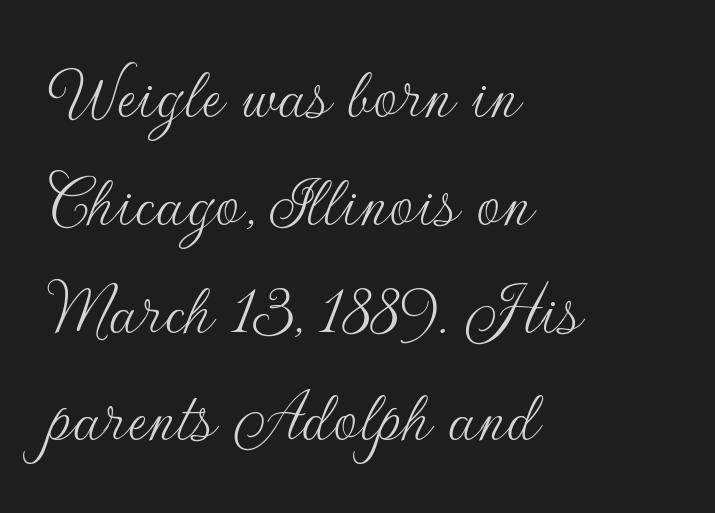
Q: Is the text bold? A: No.
Q: Is the text italic (slanted)? A: Yes.
Q: Is the typeface a serif or a sans-serif typeface? A: Sans-serif.
Q: Is the text underlined? A: No.
Q: How is the paragraph aligned? A: Left-aligned.
Q: Is the spacing between letters normal or unusually wide? A: Normal.
Q: Is the spacing between lines tight, normal or loose? A: Normal.
Q: Width (condensed, normal, or wide)? A: Normal.
Q: Stroke contrast? A: Low.
Q: x-height? A: Small.
Q: Monospaced? A: No.
